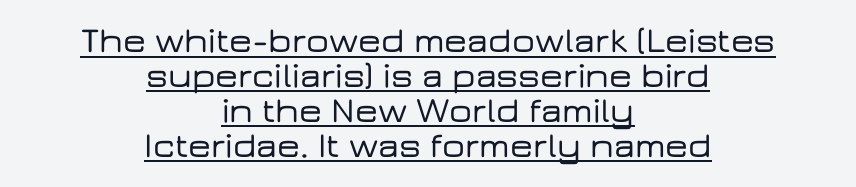
{"serif": "no", "italic": "no", "width": "wide", "stroke_contrast": "low", "x_height": "medium", "monospaced": "no", "underline": "yes", "align": "center", "line_spacing": "tight", "line_spacing_ratio": 0.97, "letter_spacing": "normal", "letter_spacing_em": 0.0, "glyph_px": 36}
